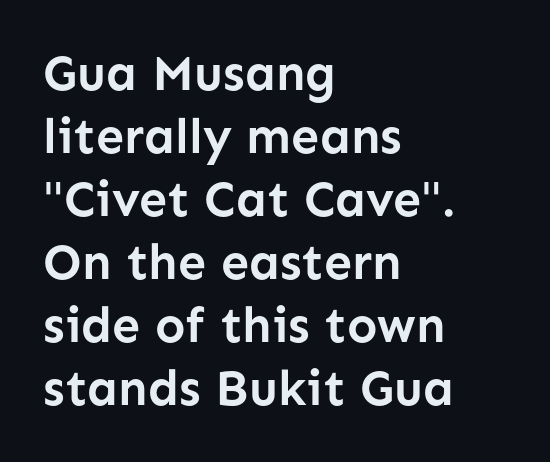
Q: Is the text bold? A: Yes.
Q: Is the text italic (slanted)? A: No, it is upright.
Q: Is the typeface a serif or a sans-serif typeface? A: Sans-serif.
Q: Is the text underlined? A: No.
Q: How is the paragraph aligned? A: Left-aligned.
Q: Is the spacing between letters normal or unusually wide? A: Normal.
Q: Is the spacing between lines tight, normal or loose? A: Normal.
Q: Width (condensed, normal, or wide)? A: Normal.
Q: Stroke contrast? A: Low.
Q: x-height? A: Medium.
Q: Monospaced? A: No.
